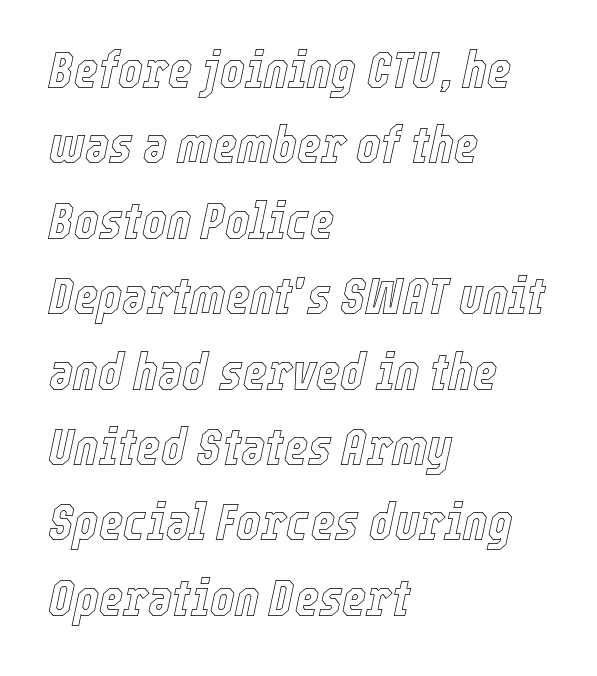
The image shows 52 px condensed type, italic (leaning right); set left-aligned, normal line spacing (1.45x), normal letter spacing, not underlined; a medium x-height.
